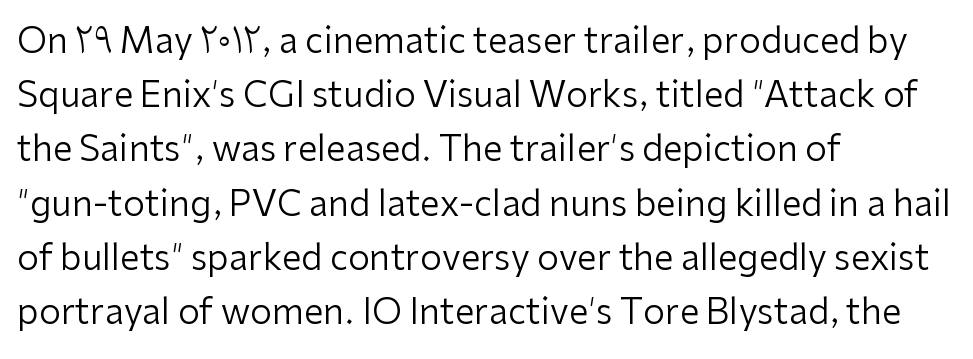
The image shows 35 px regular-weight sans-serif type, upright; set left-aligned, normal line spacing (1.55x), normal letter spacing, not underlined; low stroke contrast and a medium x-height.
